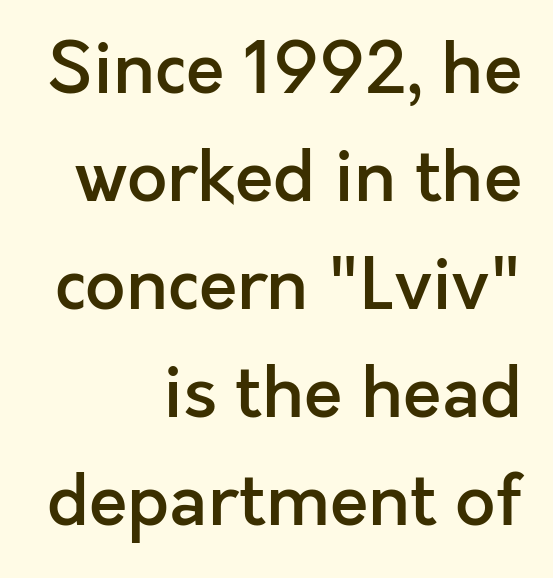
{"serif": "no", "italic": "no", "bold": "semi", "weight": "semibold", "width": "normal", "x_height": "medium", "monospaced": "no", "underline": "no", "align": "right", "line_spacing": "normal", "line_spacing_ratio": 1.52, "letter_spacing": "normal", "letter_spacing_em": 0.0, "glyph_px": 71}
